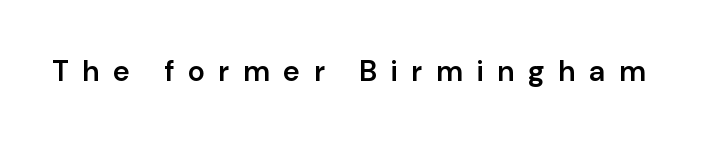
The image shows 29 px semibold sans-serif type, upright; set unusually wide letter spacing (+0.47 em), not underlined; low stroke contrast and a medium x-height.
